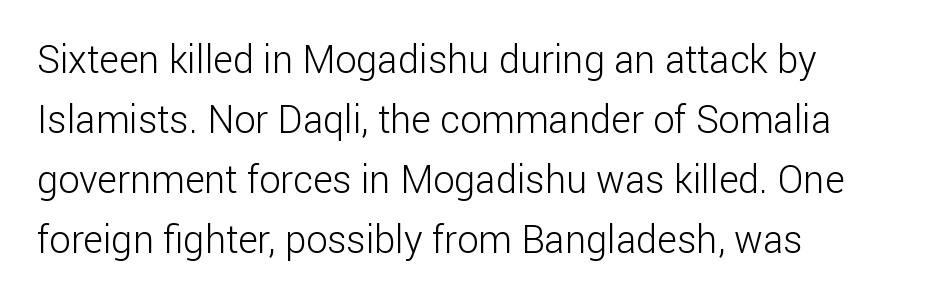
The image shows 38 px light sans-serif type, upright; set left-aligned, normal line spacing (1.58x), normal letter spacing, not underlined; low stroke contrast and a medium x-height.
